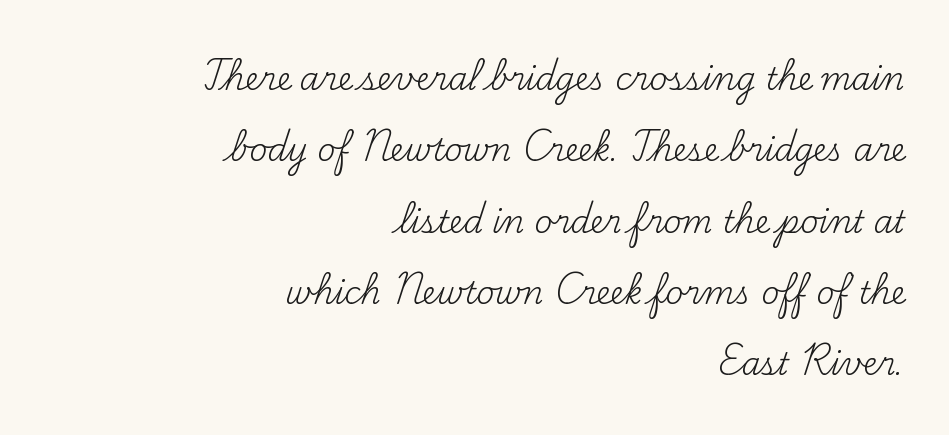
The passage shown is typeset with a serif family. The passage shown is not bold in any degree. Looks like regular typesetting: each glyph gets only the width it needs. The lines are quadded right.
